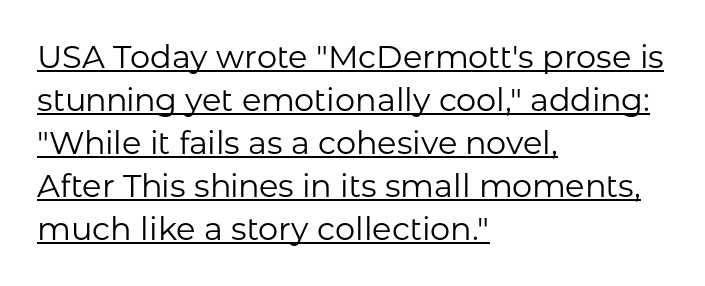
Tracking here is standard; glyphs follow each other at the usual distance. In terms of letterform style, serifs are entirely absent. The face used here appears with an underline applied. Counters stay open thanks to moderate or lighter strokes.
